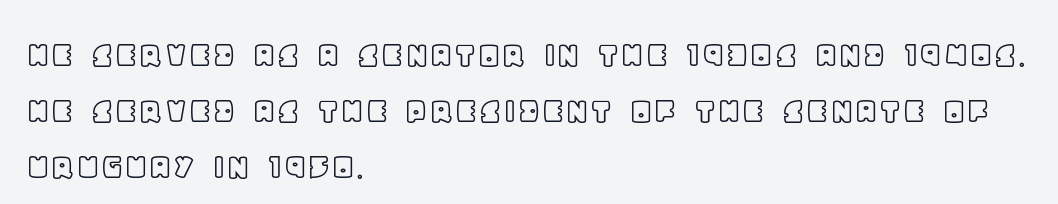
The image shows 39 px text type, upright; set left-aligned, normal line spacing (1.44x), normal letter spacing, not underlined; a large x-height.
